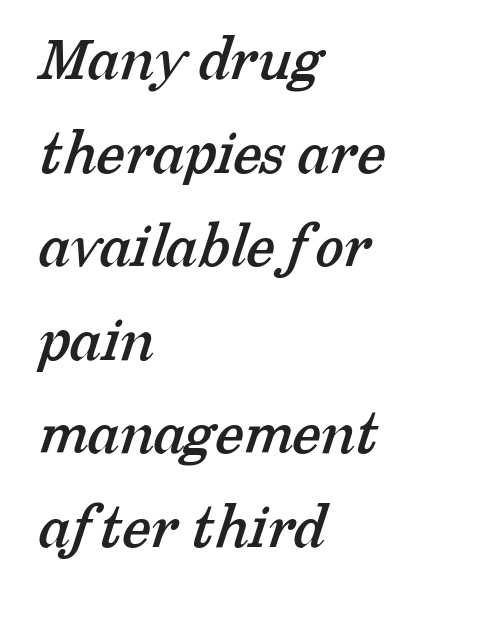
Q: Is the typeface a serif or a sans-serif typeface? A: Serif.
Q: Is the text underlined? A: No.
Q: How is the paragraph aligned? A: Left-aligned.
Q: Is the spacing between letters normal or unusually wide? A: Normal.
Q: Is the spacing between lines tight, normal or loose? A: Normal.
Q: Width (condensed, normal, or wide)? A: Normal.
Q: Stroke contrast? A: Low.
Q: x-height? A: Medium.
Q: Monospaced? A: No.
